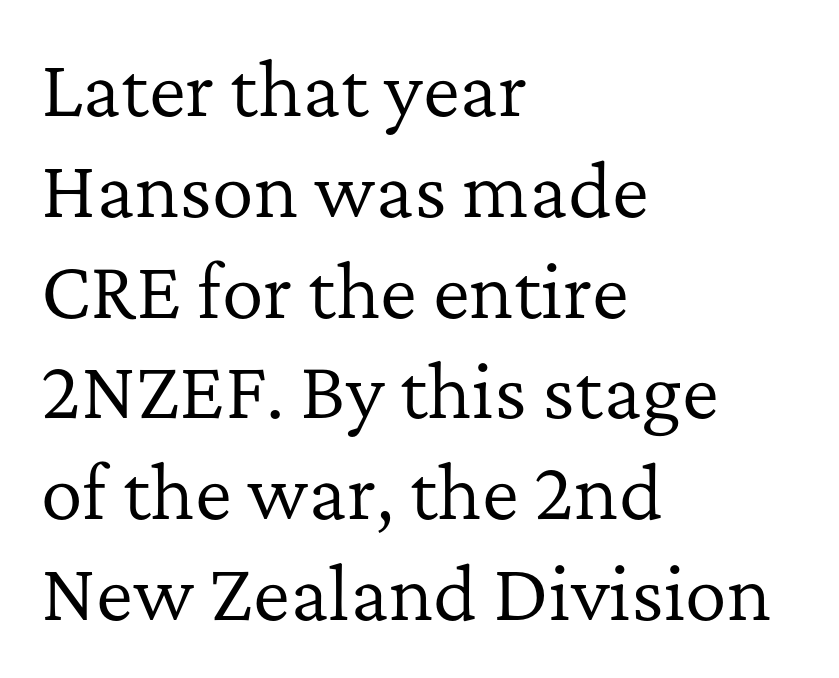
Q: Is the text bold? A: No.
Q: Is the text italic (slanted)? A: No, it is upright.
Q: Is the typeface a serif or a sans-serif typeface? A: Serif.
Q: Is the text underlined? A: No.
Q: How is the paragraph aligned? A: Left-aligned.
Q: Is the spacing between letters normal or unusually wide? A: Normal.
Q: Is the spacing between lines tight, normal or loose? A: Normal.
Q: Width (condensed, normal, or wide)? A: Normal.
Q: Stroke contrast? A: Low.
Q: x-height? A: Medium.
Q: Monospaced? A: No.
